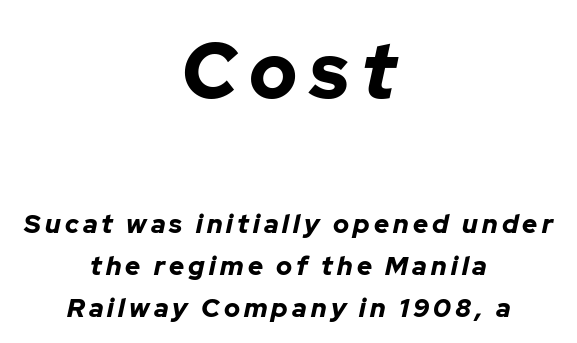
{"italic": "yes", "lean": "right", "slant_degrees": 12, "bold": "yes", "weight": "bold", "width": "normal", "stroke_contrast": "low", "x_height": "medium", "monospaced": "no", "underline": "no", "align": "center", "line_spacing": "normal", "line_spacing_ratio": 1.61, "larger_block": "first", "size_ratio": 3.0, "glyph_px": 78}
